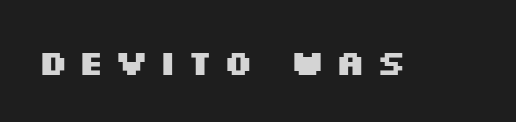
Q: Is the text bold? A: Yes.
Q: Is the text italic (slanted)? A: No, it is upright.
Q: Is the typeface a serif or a sans-serif typeface? A: Sans-serif.
Q: Is the text underlined? A: No.
Q: Is the spacing between letters normal or unusually wide? A: Unusually wide.
Q: Width (condensed, normal, or wide)? A: Wide.
Q: Stroke contrast? A: Medium.
Q: x-height? A: Large.
Q: Monospaced? A: No.
